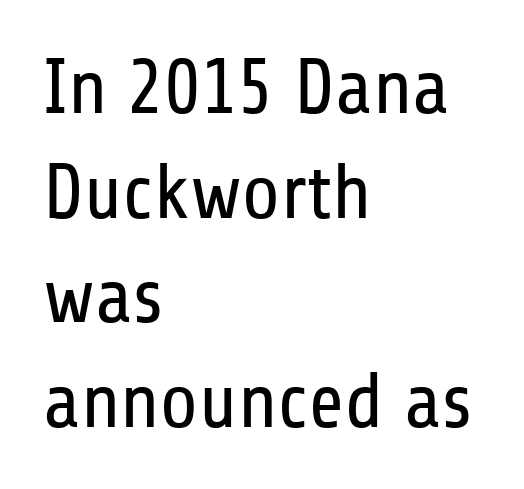
{"serif": "no", "italic": "no", "bold": "no", "weight": "regular", "width": "condensed", "stroke_contrast": "low", "x_height": "medium", "monospaced": "no", "underline": "no", "align": "left", "line_spacing": "normal", "line_spacing_ratio": 1.34, "letter_spacing": "normal", "letter_spacing_em": 0.0, "glyph_px": 78}
